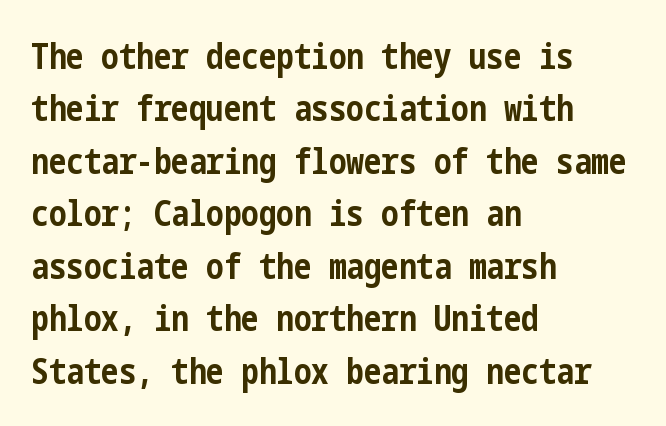
The image shows 35 px bold, condensed sans-serif type, upright; set left-aligned, normal line spacing (1.5x), normal letter spacing, not underlined; low stroke contrast and a medium x-height.
